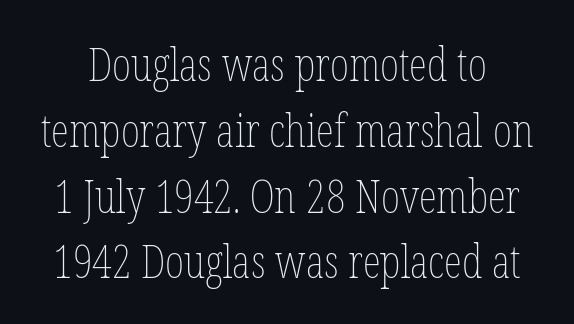
Q: Is the text bold? A: No.
Q: Is the text italic (slanted)? A: No, it is upright.
Q: Is the text underlined? A: No.
Q: Is the spacing between letters normal or unusually wide? A: Normal.
Q: Is the spacing between lines tight, normal or loose? A: Normal.
Q: Width (condensed, normal, or wide)? A: Condensed.
Q: Stroke contrast? A: Low.
Q: x-height? A: Medium.
Q: Monospaced? A: No.
